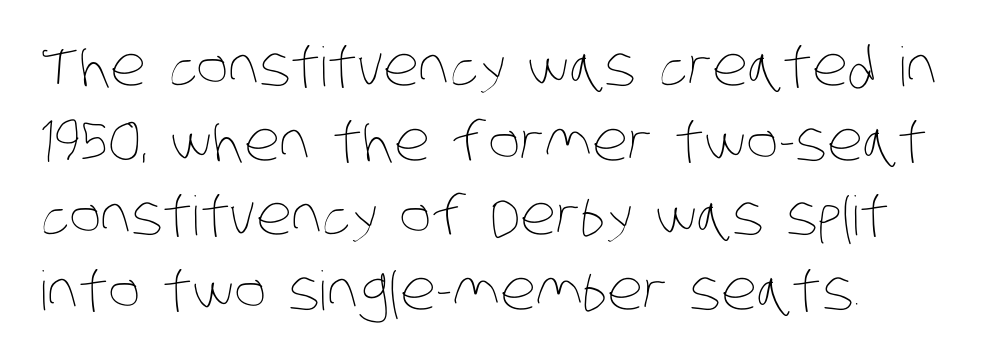
Q: Is the text bold? A: No.
Q: Is the text underlined? A: No.
Q: Is the spacing between letters normal or unusually wide? A: Normal.
Q: Is the spacing between lines tight, normal or loose? A: Normal.
Q: Width (condensed, normal, or wide)? A: Condensed.
Q: Stroke contrast? A: Low.
Q: x-height? A: Large.
Q: Monospaced? A: No.
